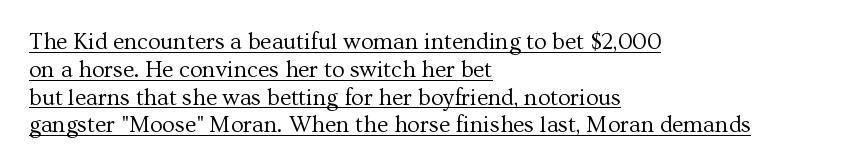
{"italic": "no", "bold": "no", "underline": "yes", "align": "left", "line_spacing_ratio": 1.21, "letter_spacing": "normal", "letter_spacing_em": 0.0, "glyph_px": 23}
